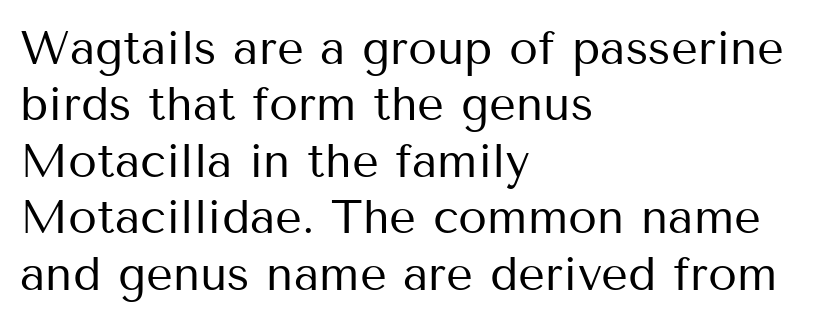
{"serif": "no", "italic": "no", "bold": "no", "weight": "regular", "width": "normal", "stroke_contrast": "medium", "x_height": "medium", "monospaced": "no", "underline": "no", "align": "left", "line_spacing_ratio": 1.2, "letter_spacing": "normal", "letter_spacing_em": 0.0, "glyph_px": 47}
